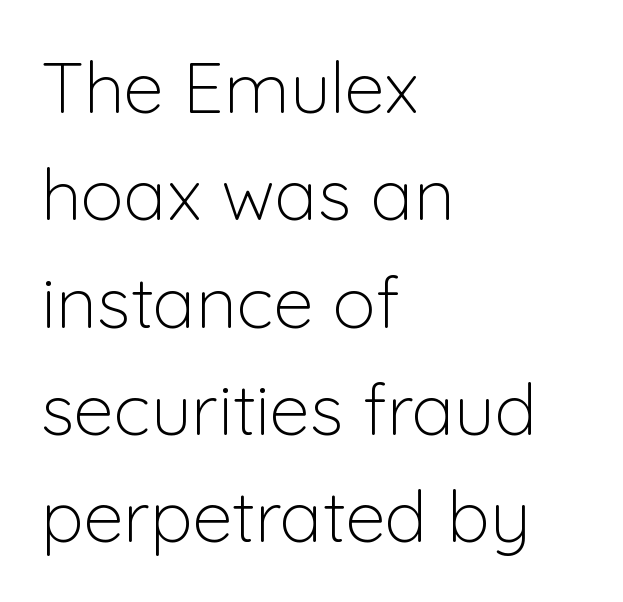
{"serif": "no", "italic": "no", "bold": "no", "weight": "light", "width": "normal", "stroke_contrast": "low", "x_height": "medium", "monospaced": "no", "underline": "no", "align": "left", "line_spacing": "normal", "line_spacing_ratio": 1.49, "letter_spacing": "normal", "letter_spacing_em": 0.0, "glyph_px": 72}
